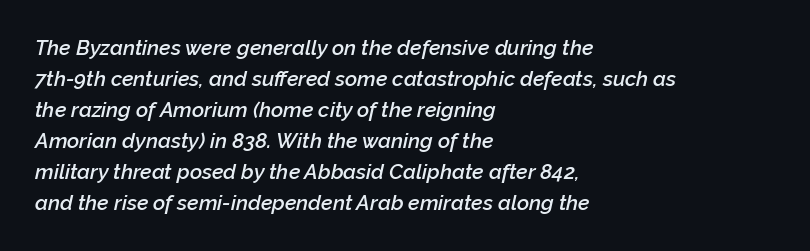
Q: Is the text bold? A: Semi-bold.
Q: Is the text italic (slanted)? A: Yes, it leans right by about 12 degrees.
Q: Is the text underlined? A: No.
Q: How is the paragraph aligned? A: Left-aligned.
Q: Is the spacing between letters normal or unusually wide? A: Normal.
Q: Is the spacing between lines tight, normal or loose? A: Normal.
